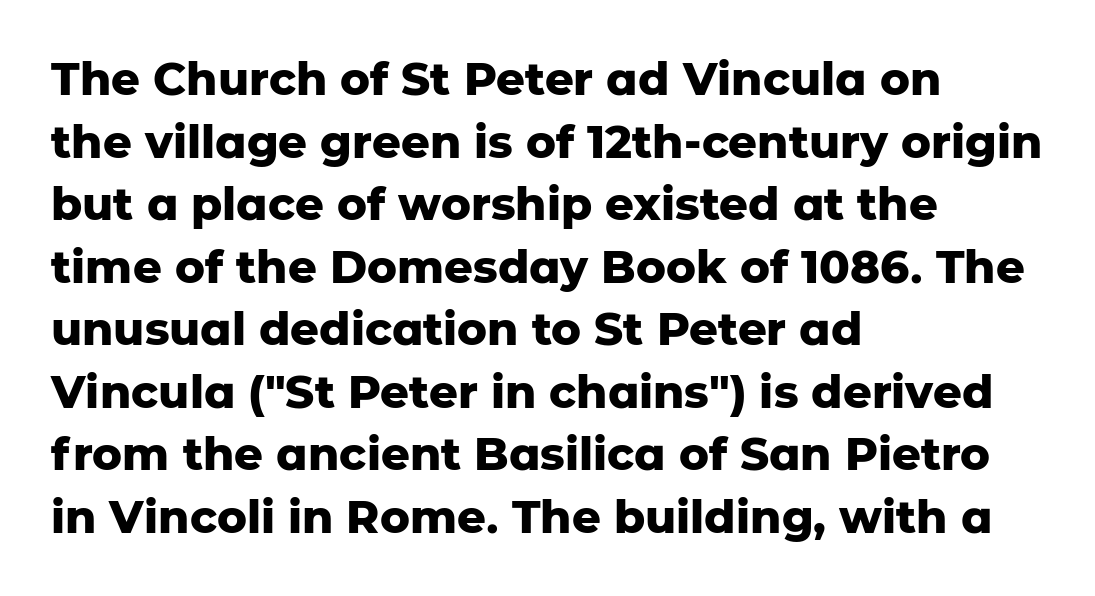
The image shows 45 px heavy sans-serif type, upright; set left-aligned, normal line spacing (1.39x), normal letter spacing, not underlined; low stroke contrast and a medium x-height.
